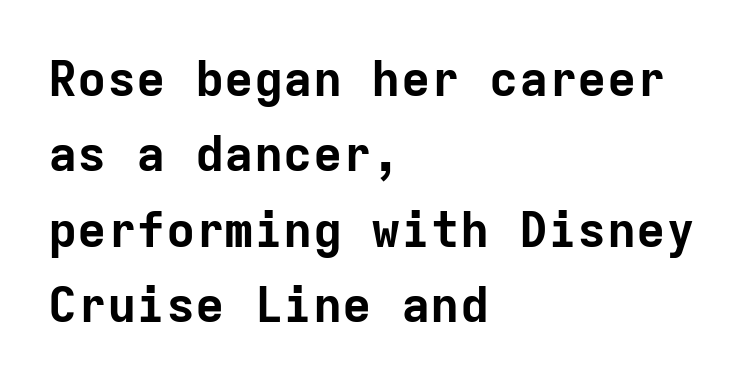
Q: Is the text bold? A: Yes.
Q: Is the text italic (slanted)? A: No, it is upright.
Q: Is the typeface a serif or a sans-serif typeface? A: Sans-serif.
Q: Is the text underlined? A: No.
Q: How is the paragraph aligned? A: Left-aligned.
Q: Is the spacing between letters normal or unusually wide? A: Normal.
Q: Is the spacing between lines tight, normal or loose? A: Normal.
Q: Width (condensed, normal, or wide)? A: Normal.
Q: Stroke contrast? A: Low.
Q: x-height? A: Medium.
Q: Monospaced? A: Yes.
